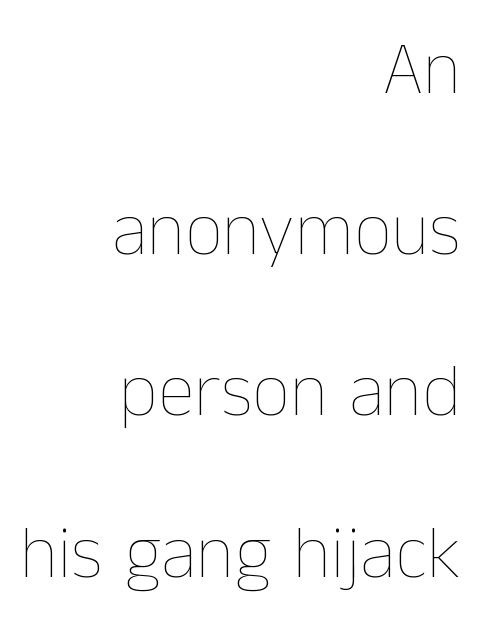
{"italic": "no", "bold": "no", "weight": "thin", "width": "normal", "stroke_contrast": "low", "x_height": "medium", "monospaced": "no", "underline": "no", "align": "right", "line_spacing": "loose", "line_spacing_ratio": 2.15, "letter_spacing": "normal", "letter_spacing_em": 0.0, "glyph_px": 75}
